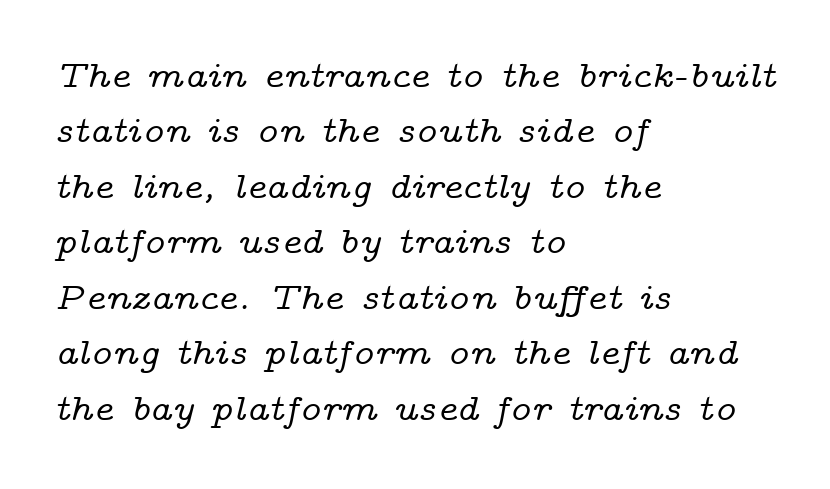
The image shows 38 px wide serif type, italic (leaning right); set left-aligned, normal line spacing (1.46x), normal letter spacing, not underlined; low stroke contrast and a medium x-height.
